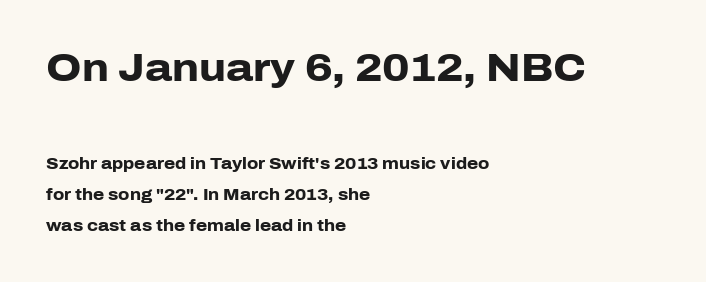
The image shows 39 px heavy sans-serif type, upright; set left-aligned, loose line spacing (1.96x), normal letter spacing, not underlined; the first (top) block is 2.44x larger; low stroke contrast and a medium x-height.
